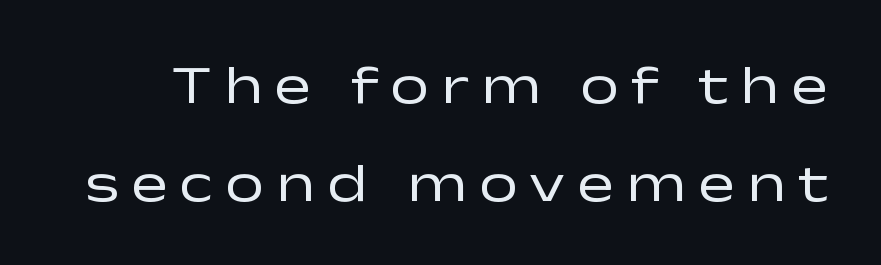
Q: Is the text bold? A: No.
Q: Is the text italic (slanted)? A: No, it is upright.
Q: Is the typeface a serif or a sans-serif typeface? A: Sans-serif.
Q: Is the text underlined? A: No.
Q: Is the spacing between letters normal or unusually wide? A: Unusually wide.
Q: Width (condensed, normal, or wide)? A: Wide.
Q: Stroke contrast? A: Low.
Q: x-height? A: Medium.
Q: Monospaced? A: No.
